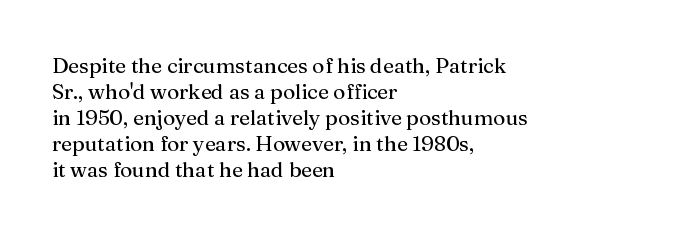
The typography opts for an upright posture over an oblique one. Unmarked baselines from the first word to the last. Students, note that the glyphs here touch the page at normal intervals. Which margin do the lines hug? The left one — the right edge is uneven. The typesetting does not lean heavy: it is not bold.
